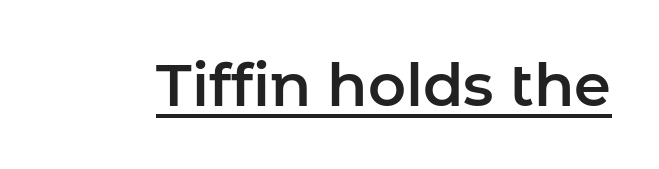
The image shows 59 px sans-serif type, upright; set normal letter spacing, underlined; low stroke contrast and a medium x-height.
